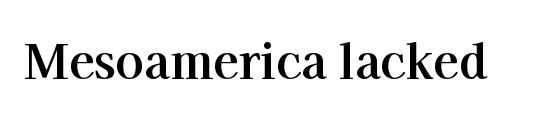
Q: Is the text bold? A: Yes.
Q: Is the text italic (slanted)? A: No, it is upright.
Q: Is the typeface a serif or a sans-serif typeface? A: Serif.
Q: Is the text underlined? A: No.
Q: Is the spacing between letters normal or unusually wide? A: Normal.
Q: Width (condensed, normal, or wide)? A: Normal.
Q: Stroke contrast? A: High.
Q: x-height? A: Medium.
Q: Monospaced? A: No.
